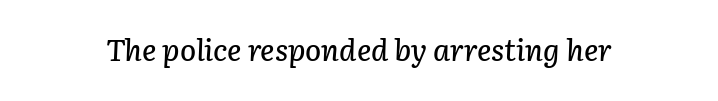
The image shows 30 px text type, italic (leaning right); set normal letter spacing, not underlined; low stroke contrast and a medium x-height.
